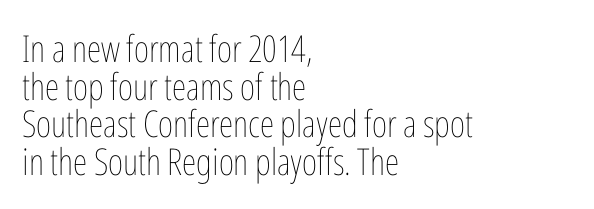
Q: Is the text bold? A: No.
Q: Is the text italic (slanted)? A: No, it is upright.
Q: Is the text underlined? A: No.
Q: How is the paragraph aligned? A: Left-aligned.
Q: Is the spacing between letters normal or unusually wide? A: Normal.
Q: Is the spacing between lines tight, normal or loose? A: Tight.
Q: Width (condensed, normal, or wide)? A: Condensed.
Q: Stroke contrast? A: Low.
Q: x-height? A: Medium.
Q: Monospaced? A: No.
